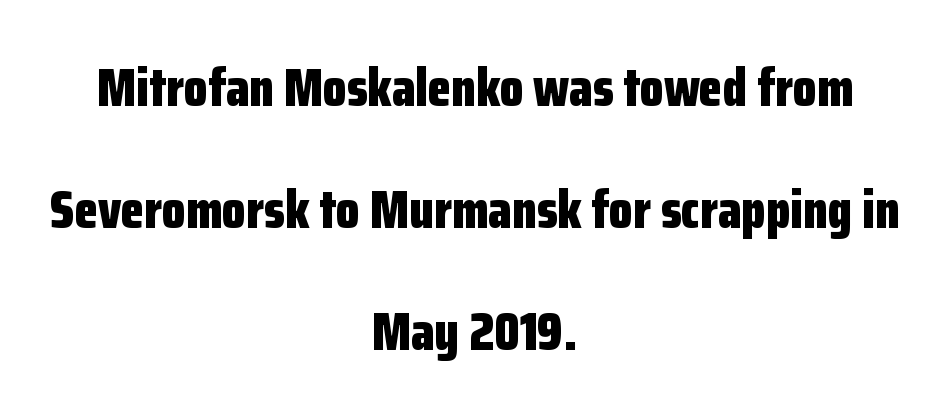
A typesetter would call this proportional, since set widths differ per character. This rendering uses center alignment, leaving both contours irregular but symmetric. The gap between lines stays unmarked. This sample trades compactness for vertical openness between lines. The typesetting leans heavy: a genuine bold.
